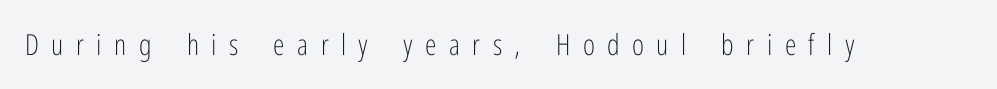
{"serif": "no", "italic": "no", "bold": "no", "weight": "light", "width": "condensed", "stroke_contrast": "low", "x_height": "medium", "monospaced": "no", "underline": "no", "letter_spacing": "wide", "letter_spacing_em": 0.43, "glyph_px": 29}
